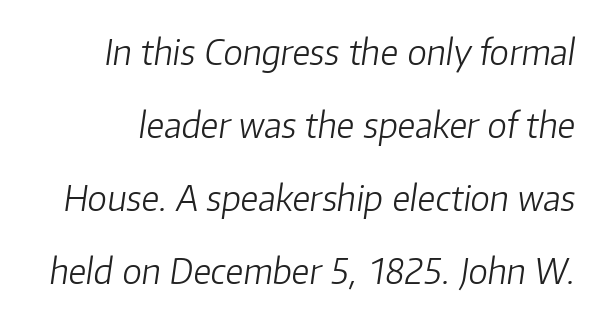
Glance below the letters and you will spot only blank space. Words appear dense and cohesive because spacing is normal. These lines were composed using italics. These lines stand farther apart than default settings would place them. Spacing verdict: proportional, widths tailored to each character.
